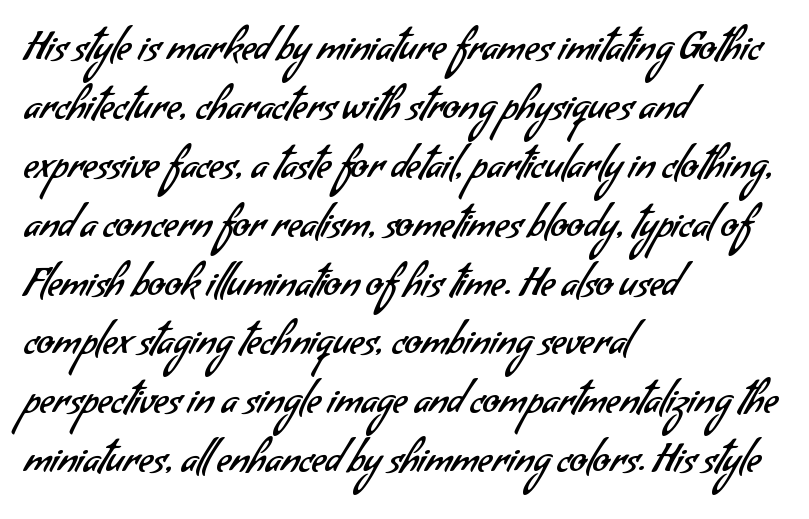
{"serif": "no", "bold": "no", "weight": "regular", "width": "normal", "stroke_contrast": "low", "x_height": "small", "monospaced": "no", "underline": "no", "align": "left", "line_spacing": "normal", "line_spacing_ratio": 1.51, "letter_spacing": "normal", "letter_spacing_em": 0.0, "glyph_px": 39}
